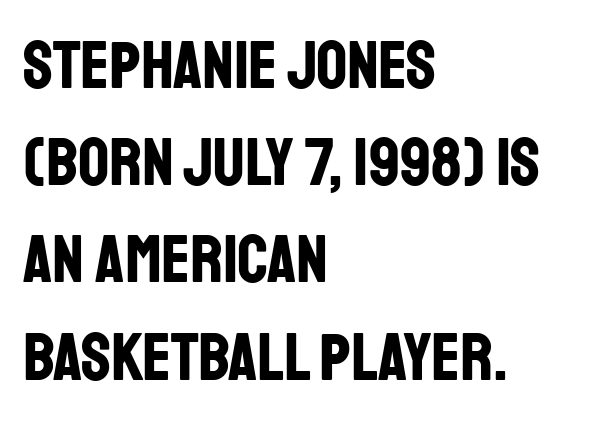
Q: Is the text bold? A: Yes.
Q: Is the text italic (slanted)? A: No, it is upright.
Q: Is the typeface a serif or a sans-serif typeface? A: Sans-serif.
Q: Is the text underlined? A: No.
Q: How is the paragraph aligned? A: Left-aligned.
Q: Is the spacing between letters normal or unusually wide? A: Normal.
Q: Is the spacing between lines tight, normal or loose? A: Normal.
Q: Width (condensed, normal, or wide)? A: Condensed.
Q: Stroke contrast? A: Low.
Q: x-height? A: Large.
Q: Monospaced? A: No.
